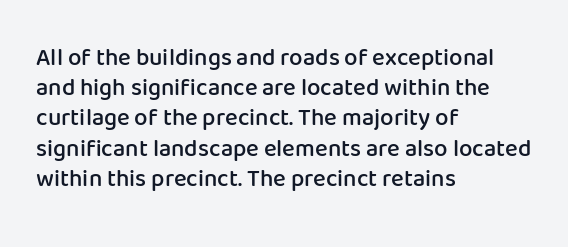
The image shows 24 px text type, upright; set left-aligned, normal line spacing (1.26x), normal letter spacing, not underlined.
